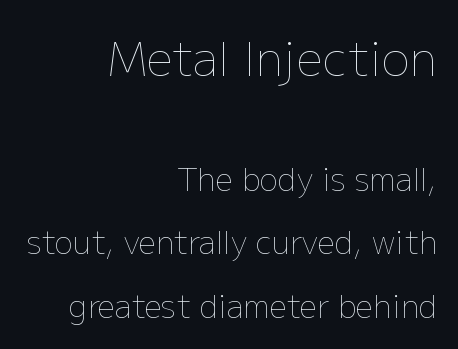
{"italic": "no", "bold": "no", "weight": "thin", "width": "normal", "stroke_contrast": "low", "x_height": "medium", "monospaced": "no", "underline": "no", "align": "right", "line_spacing": "loose", "line_spacing_ratio": 2.05, "letter_spacing": "normal", "letter_spacing_em": 0.0, "larger_block": "first", "size_ratio": 1.52, "glyph_px": 47}
